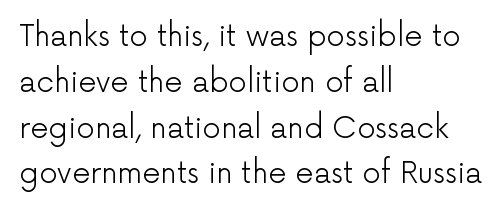
Q: Is the text bold? A: No.
Q: Is the text italic (slanted)? A: No, it is upright.
Q: Is the typeface a serif or a sans-serif typeface? A: Sans-serif.
Q: Is the text underlined? A: No.
Q: How is the paragraph aligned? A: Left-aligned.
Q: Is the spacing between letters normal or unusually wide? A: Normal.
Q: Is the spacing between lines tight, normal or loose? A: Normal.
Q: Width (condensed, normal, or wide)? A: Normal.
Q: Stroke contrast? A: Low.
Q: x-height? A: Medium.
Q: Monospaced? A: No.
